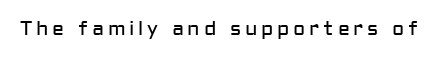
{"italic": "no", "bold": "no", "underline": "no", "glyph_px": 20}
